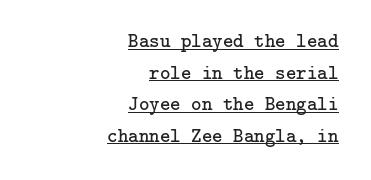
Does a line run under the words? Yes, clearly. Leading: standard. The compositor pushed each line to the right boundary. The gaps between neighbouring characters are ordinary and unremarkable. Compared with a typical body face, this is equally light or lighter still.
